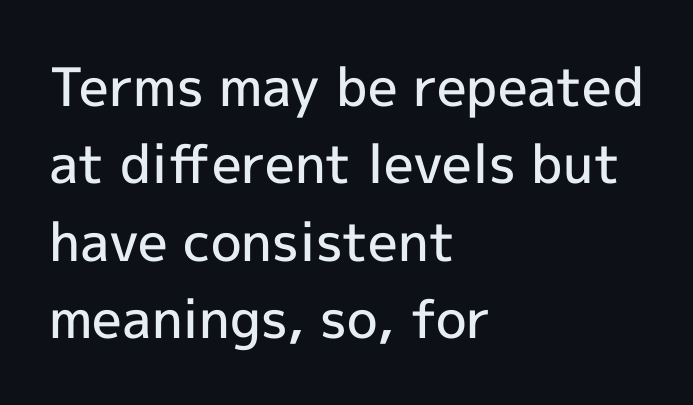
Regarding leading, the lines here are spaced in the standard way. Rendered with straight, roman letterforms. Leftover space on each line is placed entirely after the last word. The text was rendered using a sans face with plain stroke endings.
